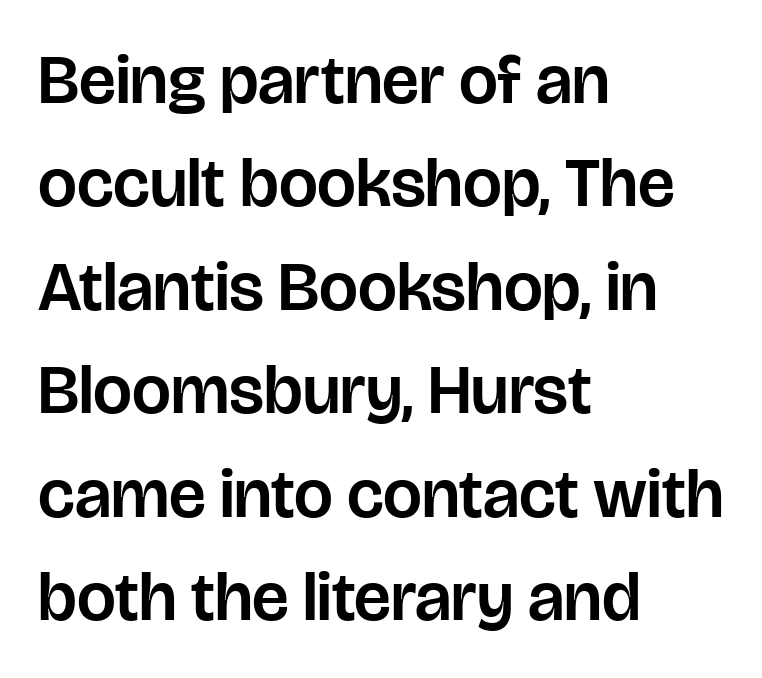
Q: Is the text italic (slanted)? A: No, it is upright.
Q: Is the typeface a serif or a sans-serif typeface? A: Sans-serif.
Q: Is the text underlined? A: No.
Q: How is the paragraph aligned? A: Left-aligned.
Q: Is the spacing between letters normal or unusually wide? A: Normal.
Q: Is the spacing between lines tight, normal or loose? A: Normal.
Q: Width (condensed, normal, or wide)? A: Normal.
Q: Stroke contrast? A: Low.
Q: x-height? A: Large.
Q: Monospaced? A: No.
